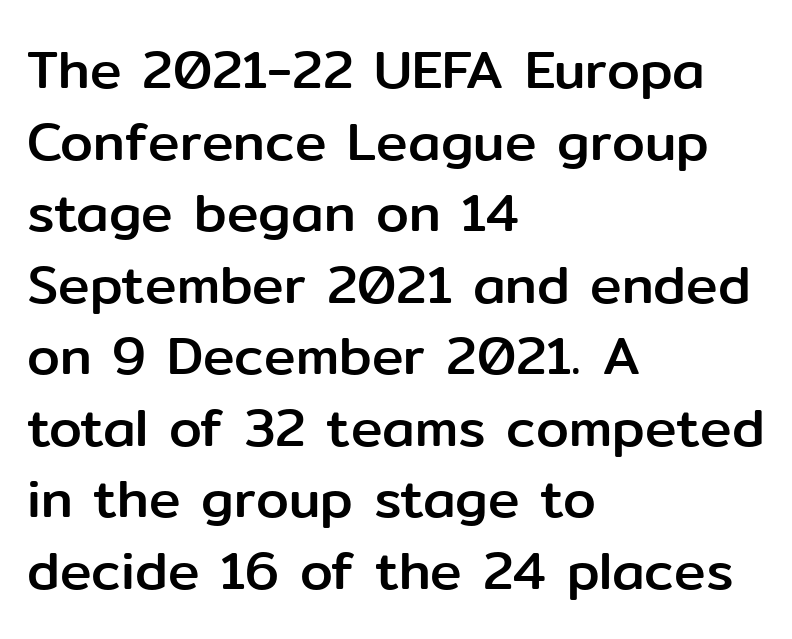
Character widths vary here, with narrow letters taking less room than wide ones. Font category for this specimen: sans-serif. It's the straight-up-and-down kind of type. These lines keep a tight, regular rhythm from letter to letter.
